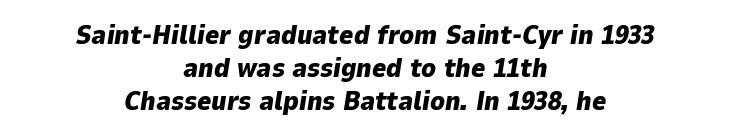
{"italic": "yes", "lean": "right", "slant_degrees": 9, "bold": "yes", "underline": "no", "align": "center", "line_spacing_ratio": 1.22, "letter_spacing": "normal", "letter_spacing_em": 0.0, "glyph_px": 27}
